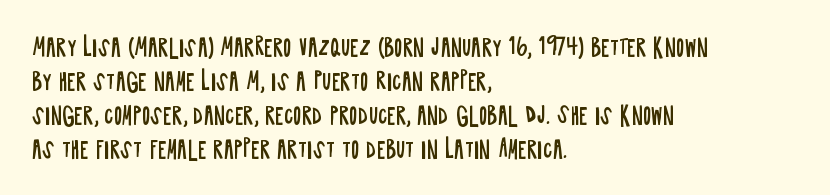
Q: Is the text bold? A: No.
Q: Is the text italic (slanted)? A: No, it is upright.
Q: Is the text underlined? A: No.
Q: How is the paragraph aligned? A: Left-aligned.
Q: Is the spacing between letters normal or unusually wide? A: Normal.
Q: Is the spacing between lines tight, normal or loose? A: Normal.
